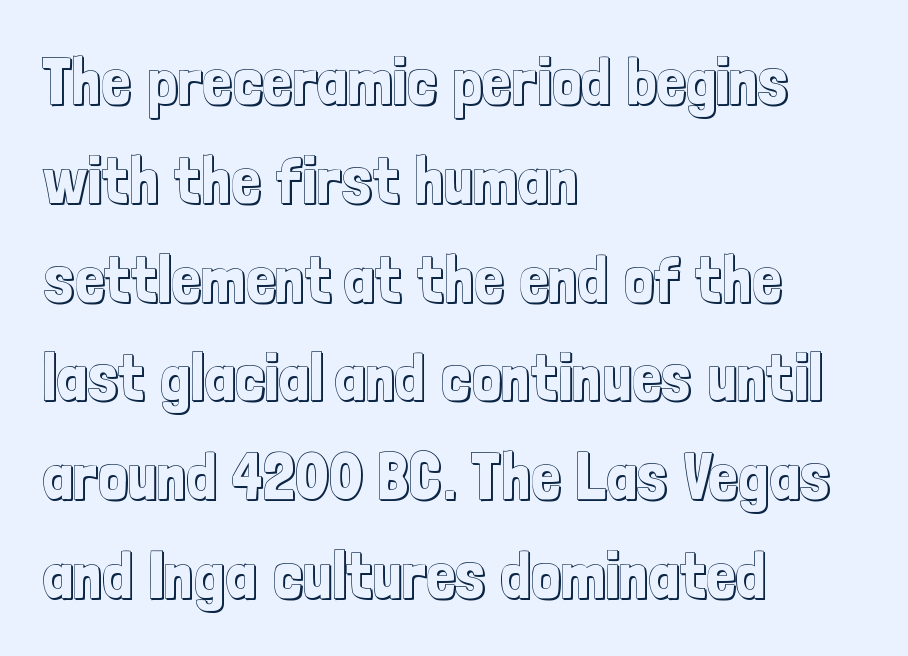
The image shows 65 px condensed type, upright; set left-aligned, normal line spacing (1.52x), normal letter spacing, not underlined; a medium x-height.
